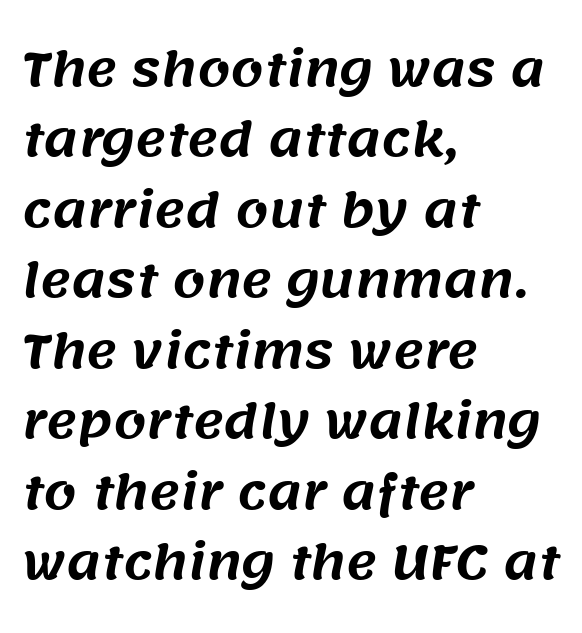
The image shows 47 px sans-serif type; set left-aligned, normal line spacing (1.5x), normal letter spacing, not underlined; medium stroke contrast and a large x-height.
